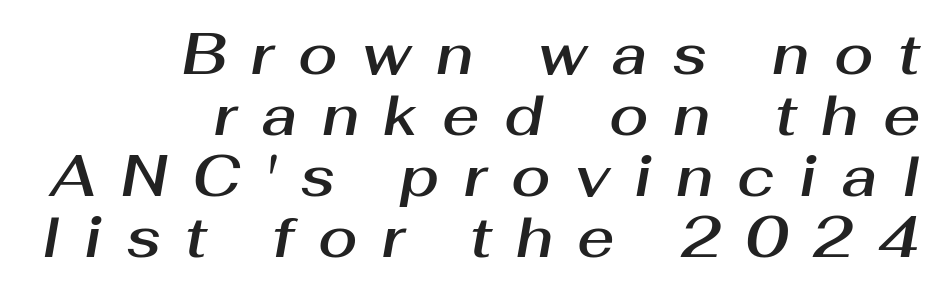
The image shows 57 px text type, italic (leaning right); set right-aligned, tight line spacing (1.07x), unusually wide letter spacing (+0.43 em), not underlined; medium stroke contrast and a medium x-height.
